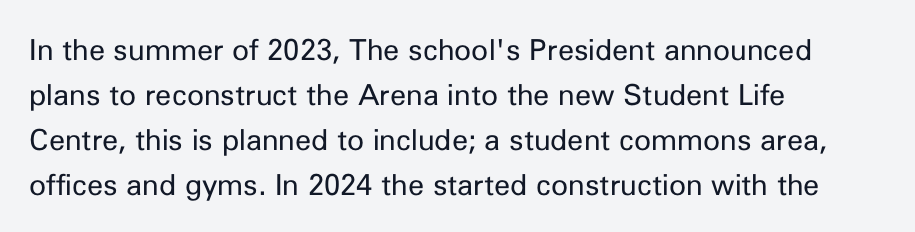
{"serif": "no", "italic": "no", "bold": "no", "weight": "regular", "width": "normal", "stroke_contrast": "low", "x_height": "medium", "monospaced": "no", "underline": "no", "align": "left", "line_spacing": "normal", "line_spacing_ratio": 1.55, "letter_spacing": "normal", "letter_spacing_em": 0.0, "glyph_px": 29}
